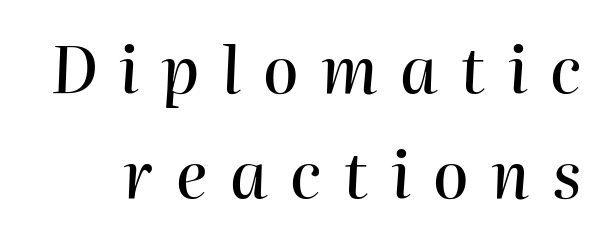
The image shows 64 px text type, italic (leaning right); set normal line spacing (1.64x), unusually wide letter spacing (+0.35 em), not underlined; high stroke contrast and a medium x-height.
